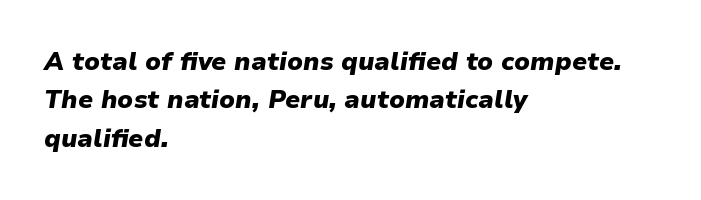
The whole block is typeset with a tilt. A dark, heavy texture on the line: the type is bold. Lines of text with bare space underneath. Short note: letters normally spaced.
